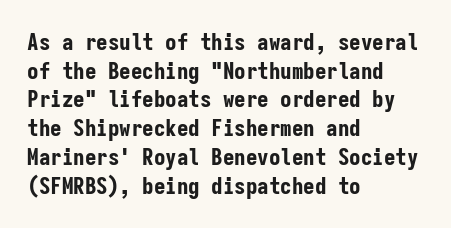
The image shows 23 px bold type, upright; set left-aligned, normal line spacing (1.25x), normal letter spacing, not underlined.
